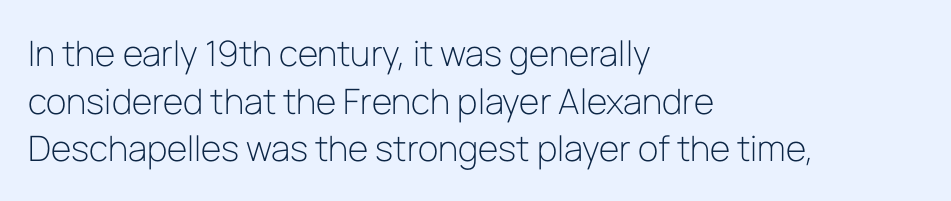
Q: Is the text bold? A: No.
Q: Is the text italic (slanted)? A: No, it is upright.
Q: Is the typeface a serif or a sans-serif typeface? A: Sans-serif.
Q: Is the text underlined? A: No.
Q: How is the paragraph aligned? A: Left-aligned.
Q: Is the spacing between letters normal or unusually wide? A: Normal.
Q: Is the spacing between lines tight, normal or loose? A: Normal.
Q: Width (condensed, normal, or wide)? A: Normal.
Q: Stroke contrast? A: Low.
Q: x-height? A: Medium.
Q: Monospaced? A: No.
